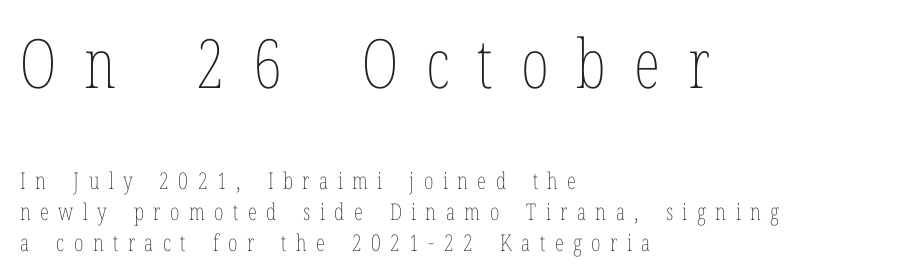
Glyph-to-glyph distance is far greater than everyday printed text. Typesetter's note — upper block bumped up in size, lower block left smaller. The type sits square on the baseline with zero lean. The line-height multiplier appears to be the usual default.
